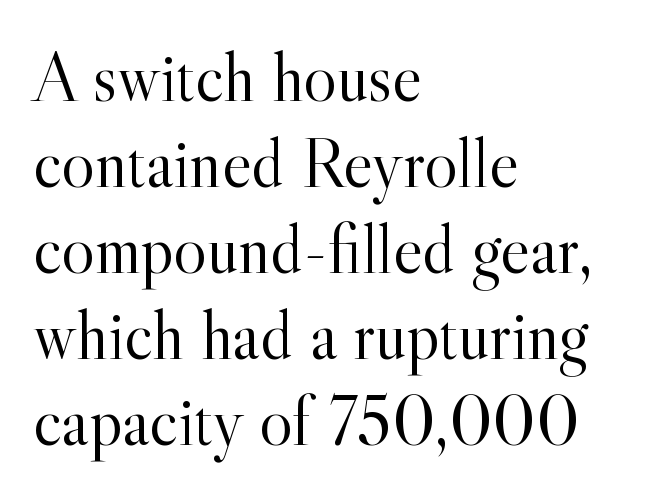
Q: Is the text bold? A: No.
Q: Is the text italic (slanted)? A: No, it is upright.
Q: Is the typeface a serif or a sans-serif typeface? A: Serif.
Q: Is the text underlined? A: No.
Q: How is the paragraph aligned? A: Left-aligned.
Q: Is the spacing between letters normal or unusually wide? A: Normal.
Q: Width (condensed, normal, or wide)? A: Normal.
Q: x-height? A: Small.
Q: Monospaced? A: No.
